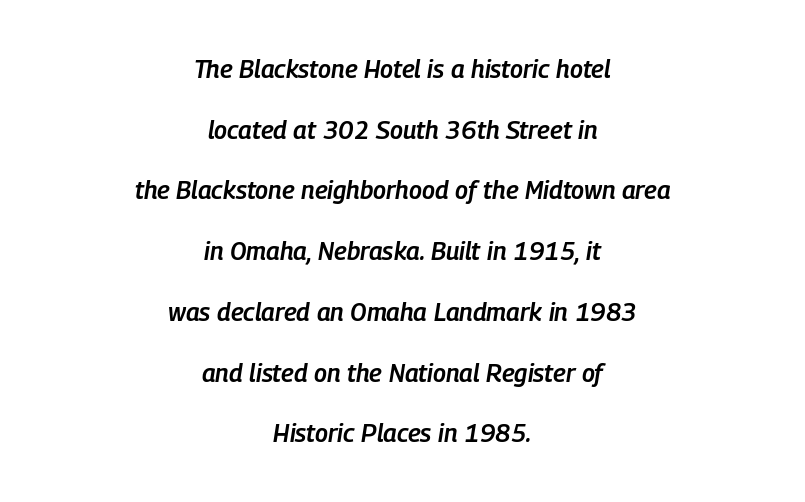
{"italic": "yes", "lean": "right", "slant_degrees": 9, "bold": "semi", "underline": "no", "align": "center", "line_spacing": "loose", "line_spacing_ratio": 2.43, "letter_spacing": "normal", "letter_spacing_em": 0.0, "glyph_px": 25}
